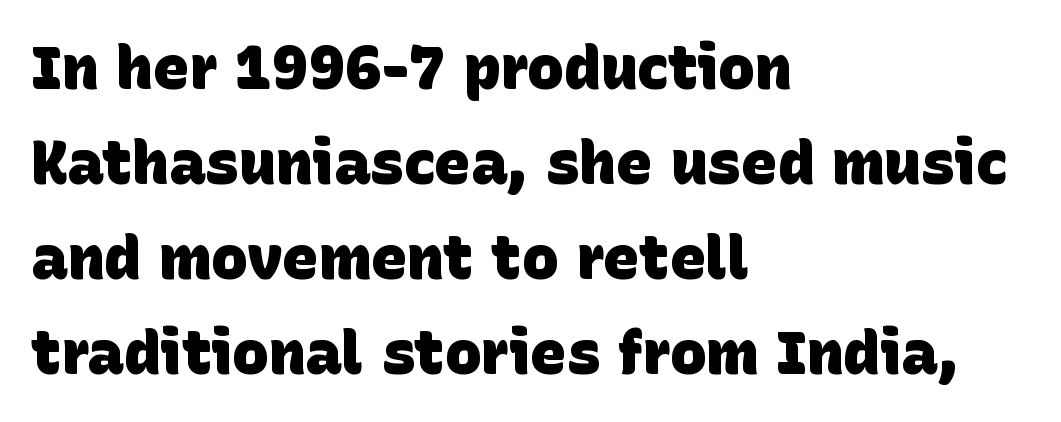
The image shows 61 px heavy sans-serif type; set left-aligned, normal line spacing (1.56x), normal letter spacing, not underlined; low stroke contrast and a large x-height.
